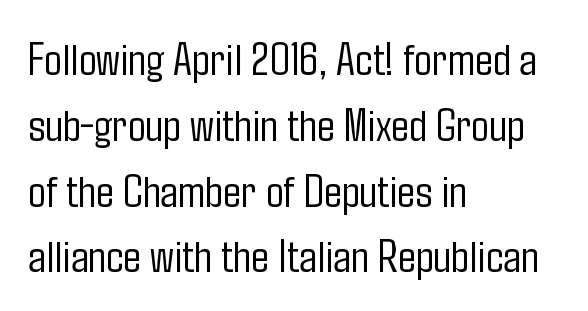
{"serif": "no", "italic": "no", "bold": "no", "weight": "light", "width": "condensed", "stroke_contrast": "low", "x_height": "medium", "monospaced": "no", "underline": "no", "align": "left", "line_spacing": "normal", "line_spacing_ratio": 1.4, "letter_spacing": "normal", "letter_spacing_em": 0.0, "glyph_px": 47}
